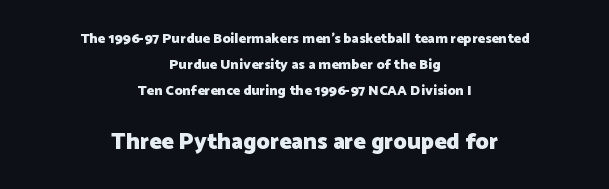
{"italic": "no", "bold": "yes", "underline": "no", "align": "center", "line_spacing_ratio": 1.84, "letter_spacing": "normal", "letter_spacing_em": 0.0, "larger_block": "second", "size_ratio": 1.64, "glyph_px": 23}
